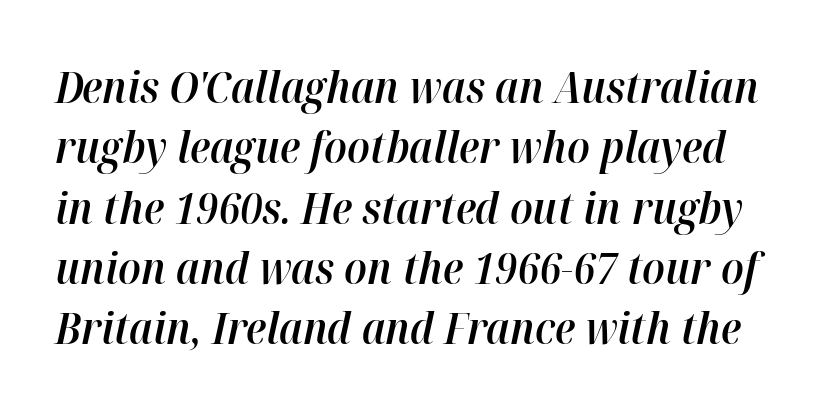
The image shows 44 px semibold type, italic (leaning right); set normal line spacing (1.37x), normal letter spacing, not underlined; high stroke contrast and a medium x-height.
